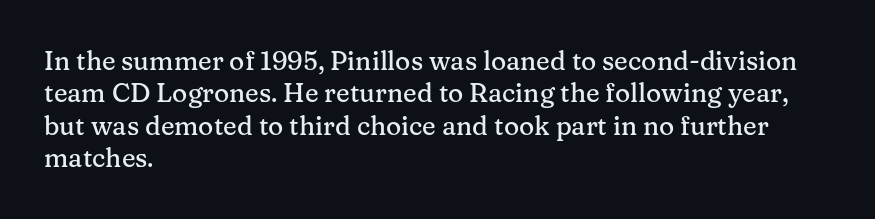
{"italic": "no", "underline": "no", "align": "left", "line_spacing": "normal", "line_spacing_ratio": 1.25, "letter_spacing": "normal", "letter_spacing_em": 0.0, "glyph_px": 26}
